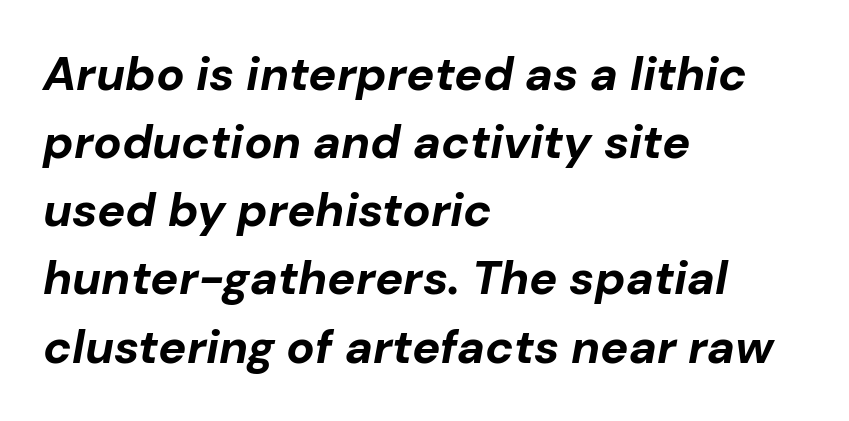
{"italic": "yes", "lean": "right", "slant_degrees": 10, "bold": "yes", "weight": "bold", "width": "normal", "stroke_contrast": "low", "x_height": "medium", "monospaced": "no", "underline": "no", "align": "left", "line_spacing": "normal", "line_spacing_ratio": 1.45, "letter_spacing": "normal", "letter_spacing_em": 0.0, "glyph_px": 47}
